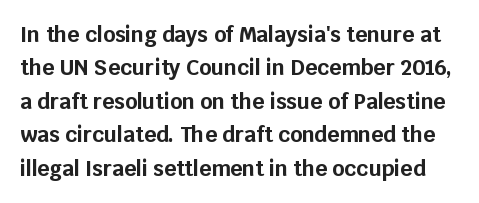
Words appear dense and cohesive because spacing is normal. The characters look thick and weighty, a clear bold. The gap between lines stays unmarked. Summary of vertical rhythm: regular, with standard interline spacing. Characters remain perfectly vertical along every line.
